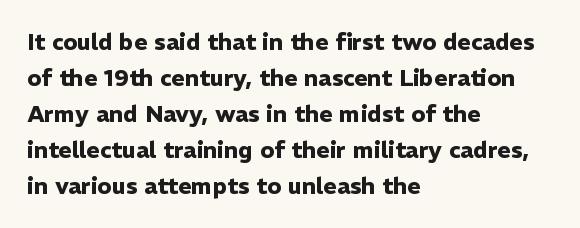
The image shows 23 px bold type, upright; set left-aligned, normal line spacing (1.56x), normal letter spacing, not underlined.
